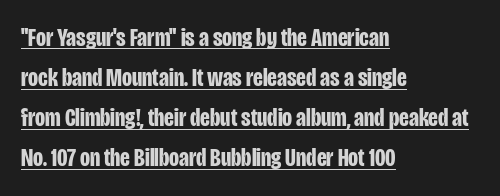
{"italic": "no", "bold": "yes", "underline": "yes", "align": "left", "line_spacing": "normal", "line_spacing_ratio": 1.54, "letter_spacing": "normal", "letter_spacing_em": 0.0, "glyph_px": 26}
